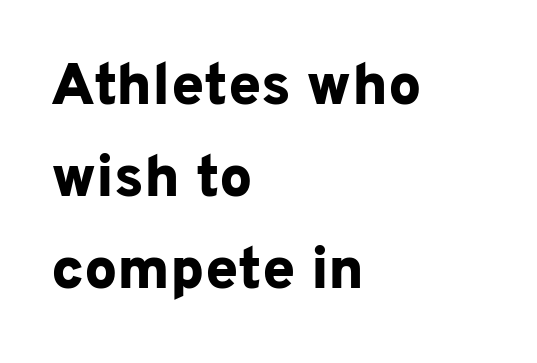
Q: Is the text bold? A: Yes.
Q: Is the text italic (slanted)? A: No, it is upright.
Q: Is the typeface a serif or a sans-serif typeface? A: Sans-serif.
Q: Is the text underlined? A: No.
Q: How is the paragraph aligned? A: Left-aligned.
Q: Is the spacing between letters normal or unusually wide? A: Normal.
Q: Is the spacing between lines tight, normal or loose? A: Normal.
Q: Width (condensed, normal, or wide)? A: Normal.
Q: Stroke contrast? A: Low.
Q: x-height? A: Medium.
Q: Monospaced? A: No.
